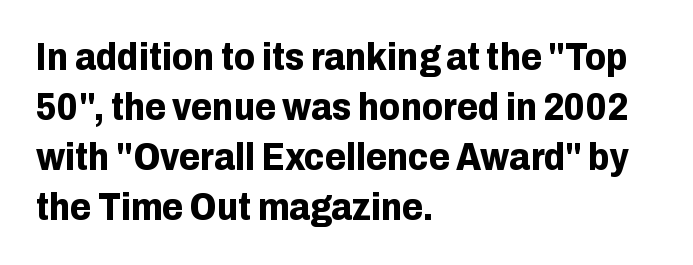
Q: Is the text bold? A: Yes.
Q: Is the text italic (slanted)? A: No, it is upright.
Q: Is the typeface a serif or a sans-serif typeface? A: Sans-serif.
Q: Is the text underlined? A: No.
Q: How is the paragraph aligned? A: Left-aligned.
Q: Is the spacing between letters normal or unusually wide? A: Normal.
Q: Is the spacing between lines tight, normal or loose? A: Normal.
Q: Width (condensed, normal, or wide)? A: Normal.
Q: Stroke contrast? A: Low.
Q: x-height? A: Medium.
Q: Monospaced? A: No.
